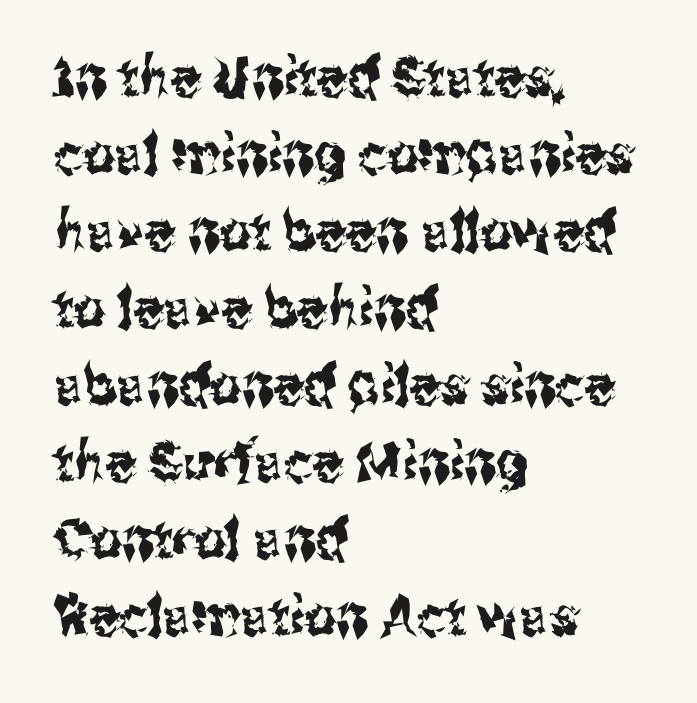
Nope, no serifs anywhere on these letters. In terms of letterspacing, this is plain default setting. The ragged edge is on the right, which tells us the setting is flush left. The lettering stays uniformly vertical, giving the passage a roman look.
